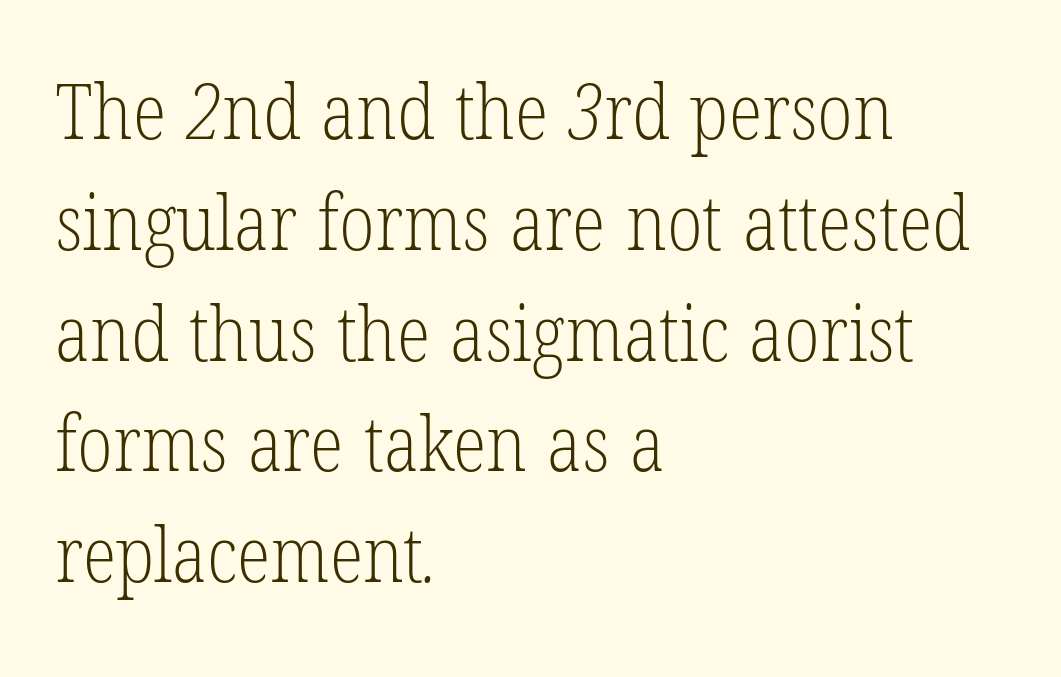
{"serif": "yes", "bold": "no", "weight": "light", "width": "condensed", "stroke_contrast": "low", "x_height": "medium", "monospaced": "no", "underline": "no", "align": "left", "line_spacing": "normal", "line_spacing_ratio": 1.42, "letter_spacing": "normal", "letter_spacing_em": 0.0, "glyph_px": 78}
